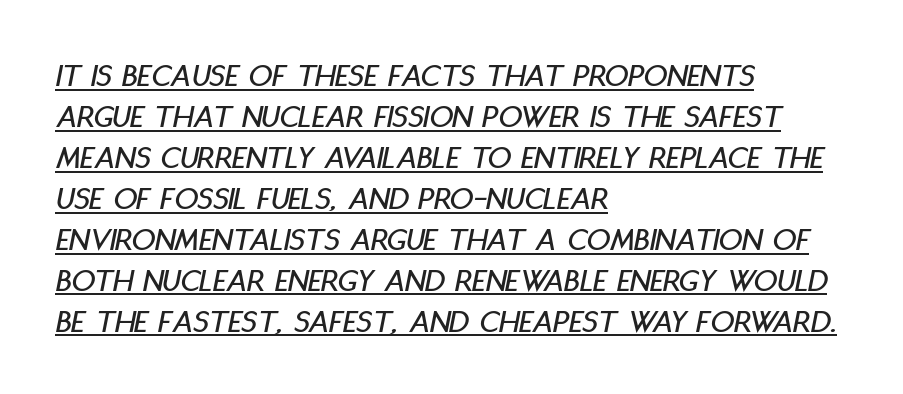
Q: Is the text italic (slanted)? A: Yes, it leans right by about 11 degrees.
Q: Is the text underlined? A: Yes.
Q: How is the paragraph aligned? A: Left-aligned.
Q: Is the spacing between letters normal or unusually wide? A: Normal.
Q: Width (condensed, normal, or wide)? A: Condensed.
Q: Stroke contrast? A: Low.
Q: x-height? A: Large.
Q: Monospaced? A: No.
